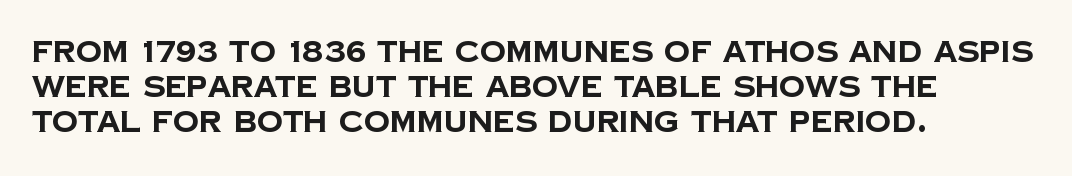
The image shows 29 px bold sans-serif type; set left-aligned, line spacing 1.21x, normal letter spacing, not underlined; low stroke contrast and a large x-height.
